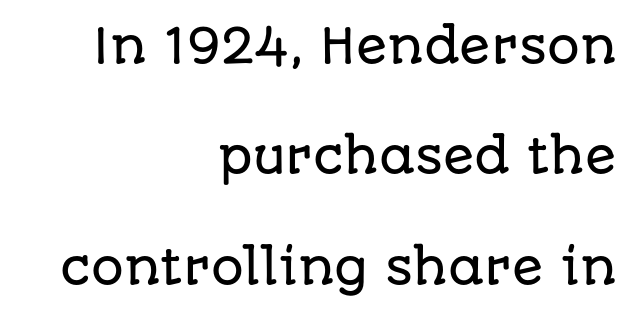
The space beneath each line is pristine and unruled. These lines stack with their right ends in a neat column. You could call the tracking neutral — neither tight nor loose. This rendering employs a face without finishing strokes, i.e., a sans-serif. Rendered with straight, roman letterforms.
